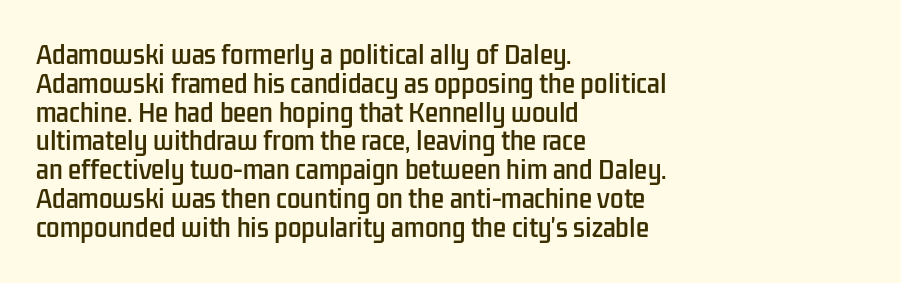
Q: Is the text italic (slanted)? A: No, it is upright.
Q: Is the text underlined? A: No.
Q: How is the paragraph aligned? A: Left-aligned.
Q: Is the spacing between letters normal or unusually wide? A: Normal.
